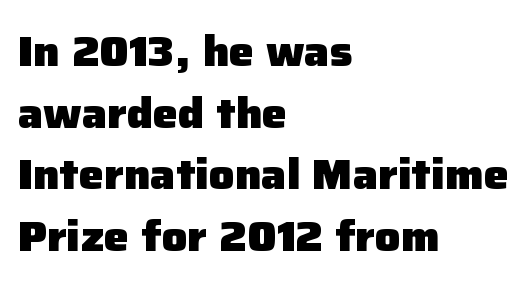
Q: Is the text bold? A: Yes.
Q: Is the text italic (slanted)? A: No, it is upright.
Q: Is the typeface a serif or a sans-serif typeface? A: Sans-serif.
Q: Is the text underlined? A: No.
Q: How is the paragraph aligned? A: Left-aligned.
Q: Is the spacing between letters normal or unusually wide? A: Normal.
Q: Is the spacing between lines tight, normal or loose? A: Normal.
Q: Width (condensed, normal, or wide)? A: Normal.
Q: Stroke contrast? A: Low.
Q: x-height? A: Medium.
Q: Monospaced? A: No.
